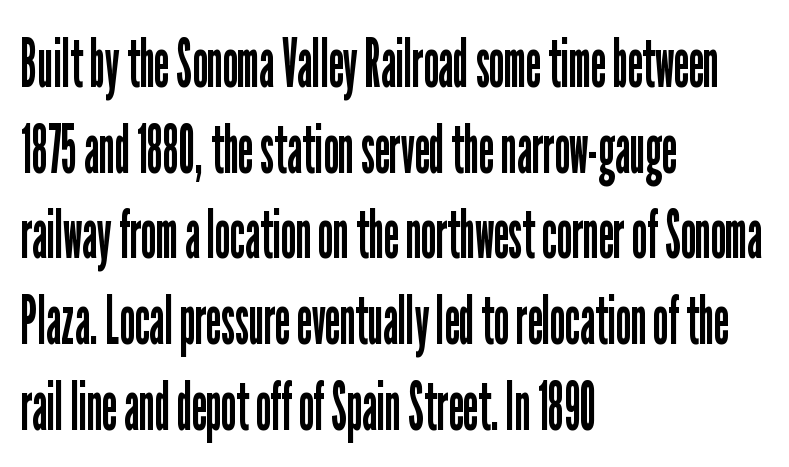
Q: Is the text bold? A: No.
Q: Is the text italic (slanted)? A: No, it is upright.
Q: Is the typeface a serif or a sans-serif typeface? A: Sans-serif.
Q: Is the text underlined? A: No.
Q: How is the paragraph aligned? A: Left-aligned.
Q: Is the spacing between letters normal or unusually wide? A: Normal.
Q: Is the spacing between lines tight, normal or loose? A: Normal.
Q: Width (condensed, normal, or wide)? A: Condensed.
Q: Stroke contrast? A: Low.
Q: x-height? A: Medium.
Q: Monospaced? A: No.
